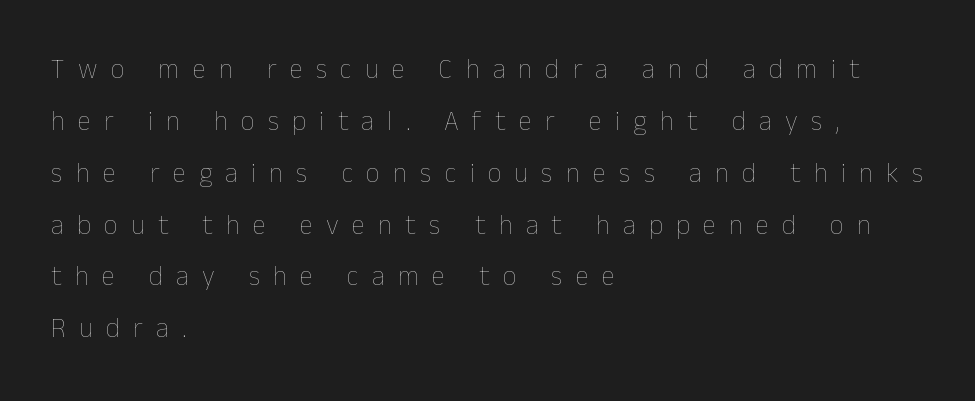
Q: Is the text bold? A: No.
Q: Is the text italic (slanted)? A: No, it is upright.
Q: Is the text underlined? A: No.
Q: How is the paragraph aligned? A: Left-aligned.
Q: Is the spacing between letters normal or unusually wide? A: Unusually wide.
Q: Is the spacing between lines tight, normal or loose? A: Loose.
